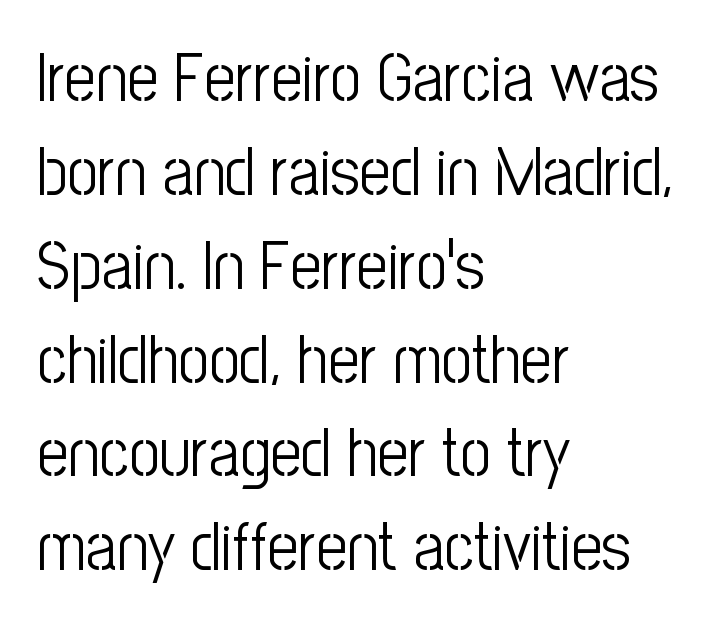
The letters stand upright; this is a roman face. Which margin do the lines hug? The left one — the right edge is uneven. Characters follow at the spacing the type designer built in. A typesetter would call this proportional, since set widths differ per character. This sample keeps an unexceptional amount of space between lines. Is this a sans? Yes — the strokes have no serifs.
